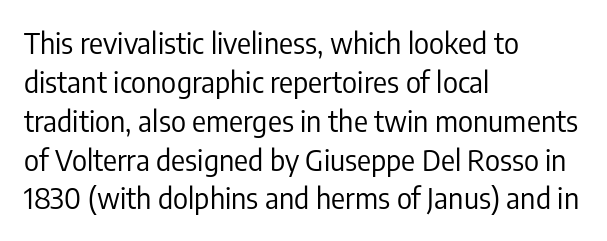
{"serif": "no", "italic": "no", "bold": "no", "weight": "regular", "width": "condensed", "stroke_contrast": "low", "x_height": "medium", "monospaced": "no", "underline": "no", "align": "left", "line_spacing": "normal", "line_spacing_ratio": 1.34, "letter_spacing": "normal", "letter_spacing_em": 0.0, "glyph_px": 29}
